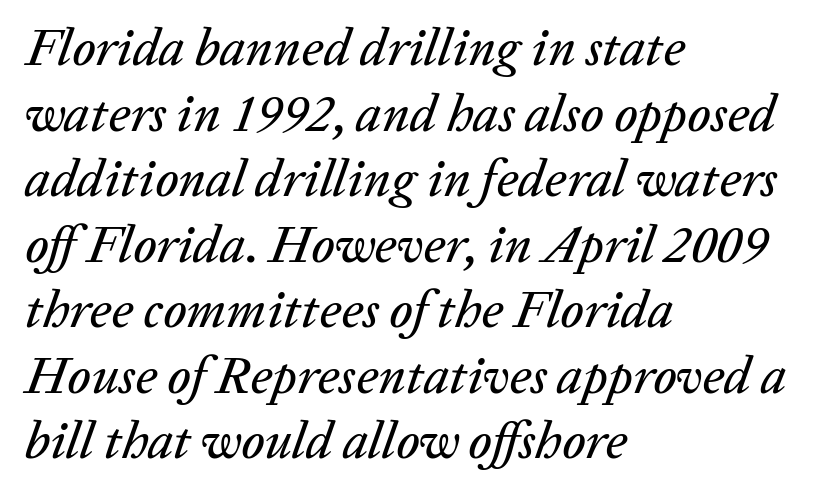
Q: Is the text italic (slanted)? A: Yes, it leans right by about 20 degrees.
Q: Is the text underlined? A: No.
Q: How is the paragraph aligned? A: Left-aligned.
Q: Is the spacing between letters normal or unusually wide? A: Normal.
Q: Is the spacing between lines tight, normal or loose? A: Normal.
Q: Width (condensed, normal, or wide)? A: Normal.
Q: Stroke contrast? A: Low.
Q: x-height? A: Medium.
Q: Monospaced? A: No.
